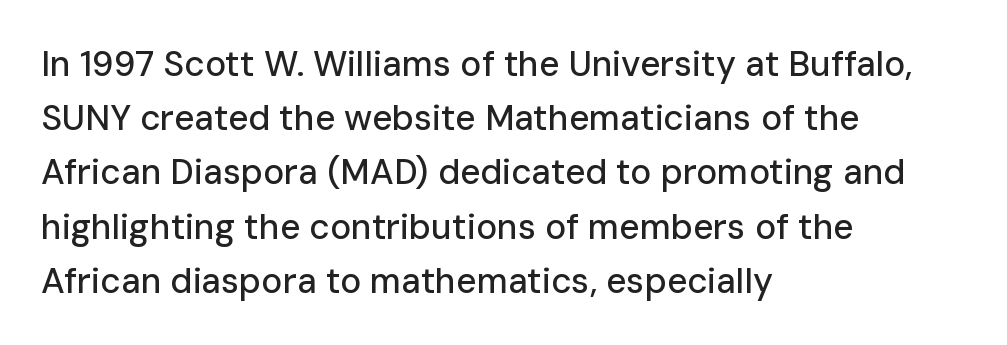
{"serif": "no", "italic": "no", "width": "normal", "stroke_contrast": "low", "x_height": "medium", "monospaced": "no", "underline": "no", "align": "left", "line_spacing": "normal", "line_spacing_ratio": 1.55, "letter_spacing": "normal", "letter_spacing_em": 0.0, "glyph_px": 35}
